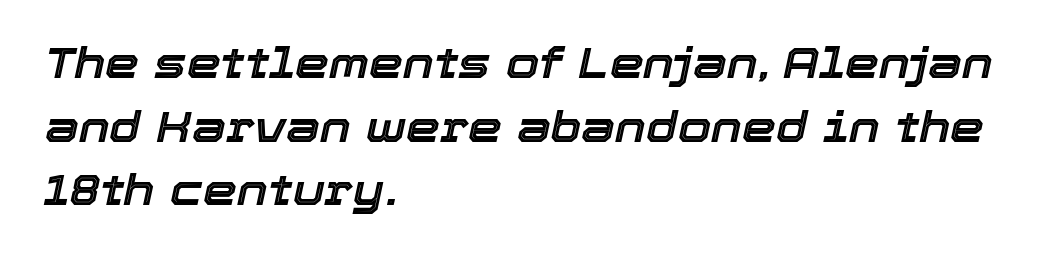
{"italic": "yes", "lean": "right", "slant_degrees": 12, "width": "normal", "x_height": "medium", "monospaced": "no", "underline": "no", "align": "left", "line_spacing": "normal", "line_spacing_ratio": 1.48, "letter_spacing": "normal", "letter_spacing_em": 0.0, "glyph_px": 43}
